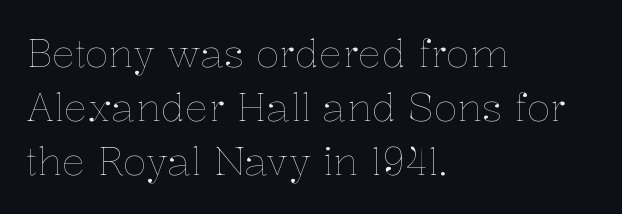
{"italic": "no", "bold": "no", "weight": "thin", "width": "normal", "stroke_contrast": "low", "x_height": "medium", "monospaced": "no", "underline": "no", "align": "left", "line_spacing": "normal", "line_spacing_ratio": 1.39, "letter_spacing": "normal", "letter_spacing_em": 0.0, "glyph_px": 39}
